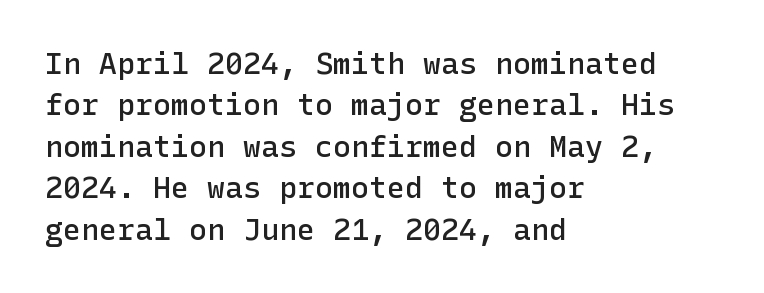
{"serif": "no", "italic": "no", "bold": "semi", "weight": "semibold", "width": "normal", "stroke_contrast": "low", "x_height": "medium", "underline": "no", "align": "left", "line_spacing": "normal", "line_spacing_ratio": 1.38, "letter_spacing": "normal", "letter_spacing_em": 0.0, "glyph_px": 30}
